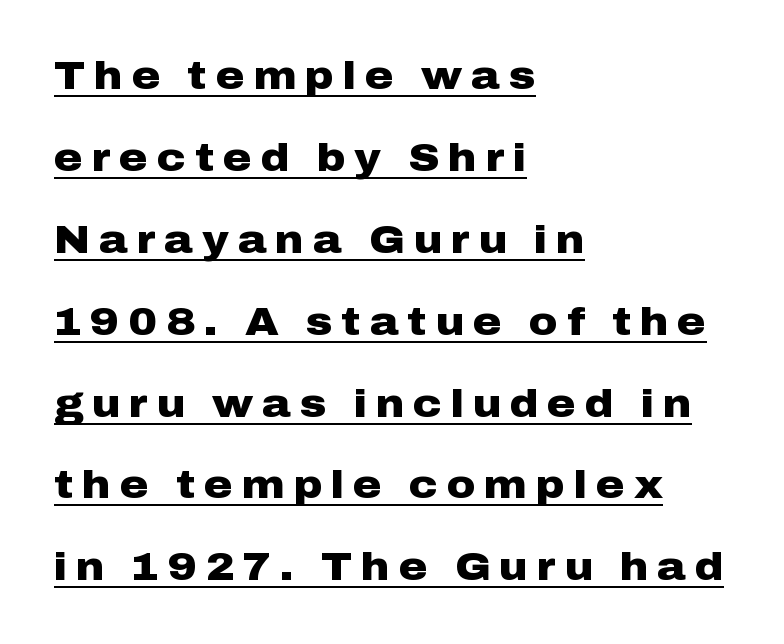
Looks like someone drew a line under every word here. Character widths vary here, with narrow letters taking less room than wide ones. The rendering anchors every line to the left-hand side. You can tell it's not italic because the verticals are truly vertical. The passage shown is typeset with a sans-serif family.
